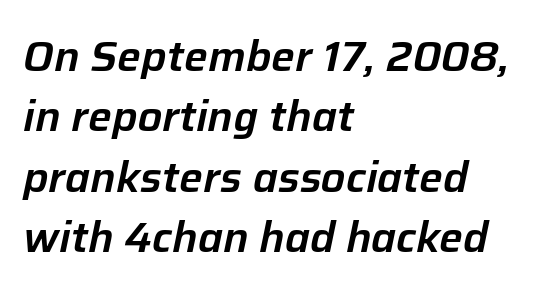
{"italic": "yes", "lean": "right", "slant_degrees": 12, "width": "normal", "stroke_contrast": "low", "x_height": "medium", "monospaced": "no", "underline": "no", "align": "left", "line_spacing": "normal", "line_spacing_ratio": 1.44, "letter_spacing": "normal", "letter_spacing_em": 0.0, "glyph_px": 42}
